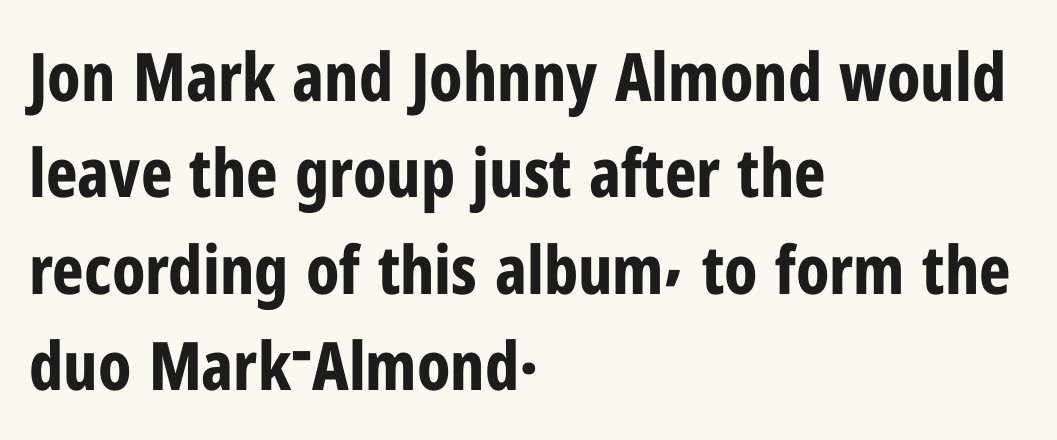
Q: Is the text bold? A: Yes.
Q: Is the text italic (slanted)? A: No, it is upright.
Q: Is the typeface a serif or a sans-serif typeface? A: Sans-serif.
Q: Is the text underlined? A: No.
Q: How is the paragraph aligned? A: Left-aligned.
Q: Is the spacing between letters normal or unusually wide? A: Normal.
Q: Is the spacing between lines tight, normal or loose? A: Normal.
Q: Width (condensed, normal, or wide)? A: Condensed.
Q: Stroke contrast? A: Low.
Q: x-height? A: Medium.
Q: Monospaced? A: No.
